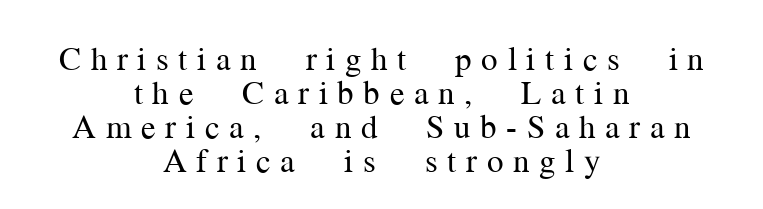
The image shows 33 px regular-weight serif type, upright; set centered, tight line spacing (1.03x), unusually wide letter spacing (+0.29 em), not underlined; medium stroke contrast and a medium x-height.
